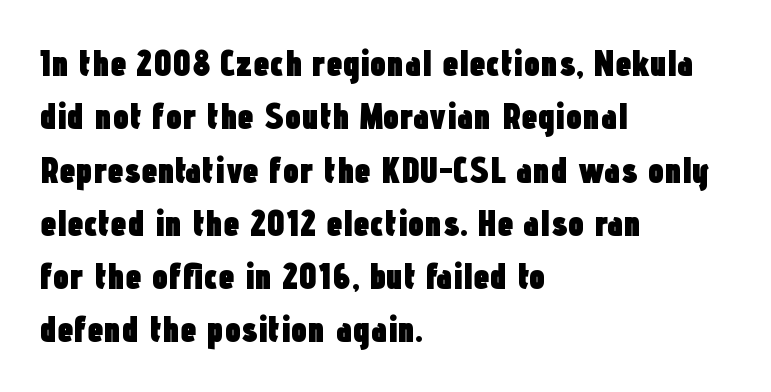
The image shows 37 px heavy, condensed sans-serif type, upright; set left-aligned, normal line spacing (1.44x), normal letter spacing, not underlined; low stroke contrast and a medium x-height.
